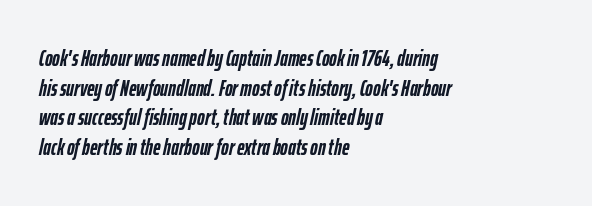
Q: Is the text bold? A: Yes.
Q: Is the text italic (slanted)? A: Yes, it leans right by about 12 degrees.
Q: Is the text underlined? A: No.
Q: How is the paragraph aligned? A: Left-aligned.
Q: Is the spacing between letters normal or unusually wide? A: Normal.
Q: Is the spacing between lines tight, normal or loose? A: Normal.
